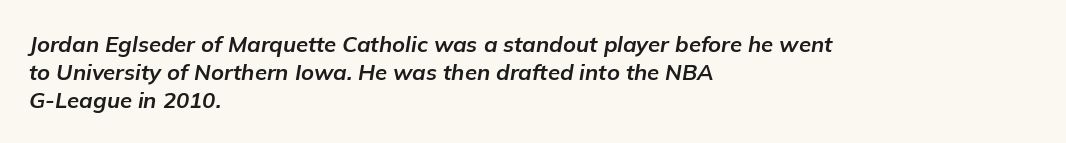
{"italic": "yes", "lean": "right", "slant_degrees": 9, "bold": "yes", "underline": "no", "align": "left", "line_spacing": "normal", "line_spacing_ratio": 1.27, "letter_spacing": "normal", "letter_spacing_em": 0.0, "glyph_px": 22}
